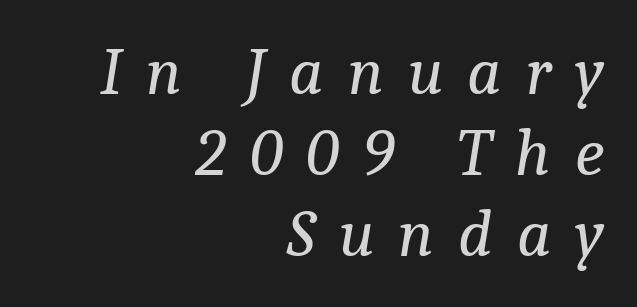
Q: Is the text bold? A: No.
Q: Is the text italic (slanted)? A: Yes, it leans right by about 9 degrees.
Q: Is the typeface a serif or a sans-serif typeface? A: Serif.
Q: Is the text underlined? A: No.
Q: How is the paragraph aligned? A: Right-aligned.
Q: Is the spacing between letters normal or unusually wide? A: Unusually wide.
Q: Width (condensed, normal, or wide)? A: Normal.
Q: Stroke contrast? A: Low.
Q: x-height? A: Medium.
Q: Monospaced? A: No.
